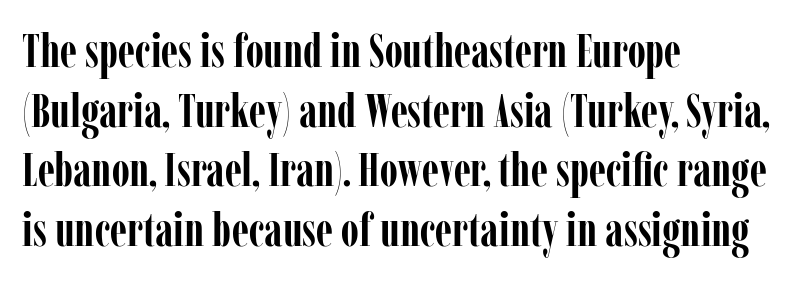
The image shows 47 px semibold, condensed serif type, upright; set left-aligned, normal line spacing (1.27x), normal letter spacing, not underlined; low stroke contrast and a medium x-height.
